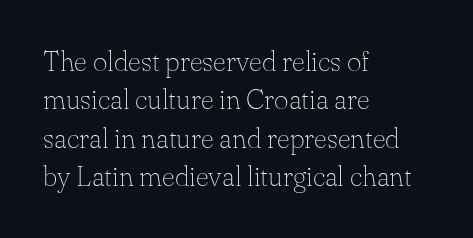
Q: Is the text bold? A: No.
Q: Is the text italic (slanted)? A: No, it is upright.
Q: Is the typeface a serif or a sans-serif typeface? A: Serif.
Q: Is the text underlined? A: No.
Q: How is the paragraph aligned? A: Left-aligned.
Q: Is the spacing between letters normal or unusually wide? A: Normal.
Q: Is the spacing between lines tight, normal or loose? A: Normal.
Q: Width (condensed, normal, or wide)? A: Normal.
Q: Stroke contrast? A: Low.
Q: x-height? A: Small.
Q: Monospaced? A: No.
